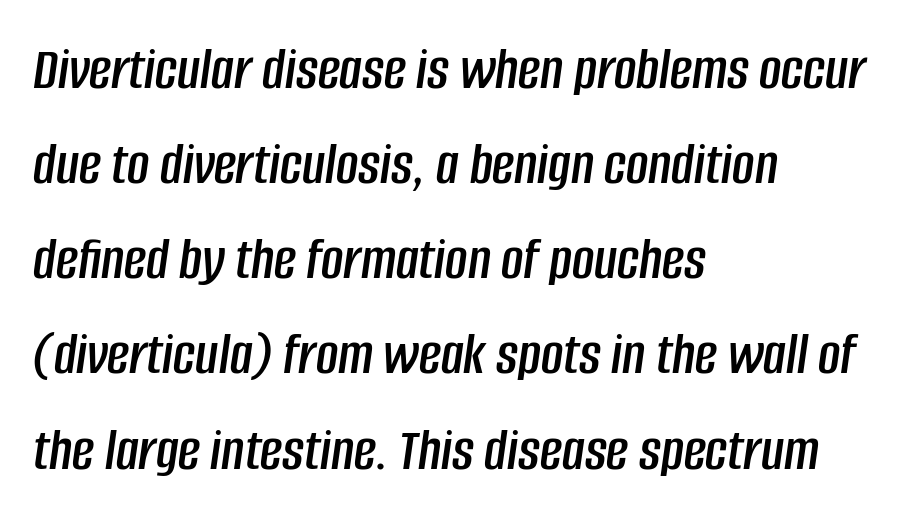
Q: Is the text italic (slanted)? A: Yes, it leans right by about 8 degrees.
Q: Is the text underlined? A: No.
Q: How is the paragraph aligned? A: Left-aligned.
Q: Is the spacing between letters normal or unusually wide? A: Normal.
Q: Is the spacing between lines tight, normal or loose? A: Normal.
Q: Width (condensed, normal, or wide)? A: Condensed.
Q: Stroke contrast? A: Low.
Q: x-height? A: Large.
Q: Monospaced? A: No.
